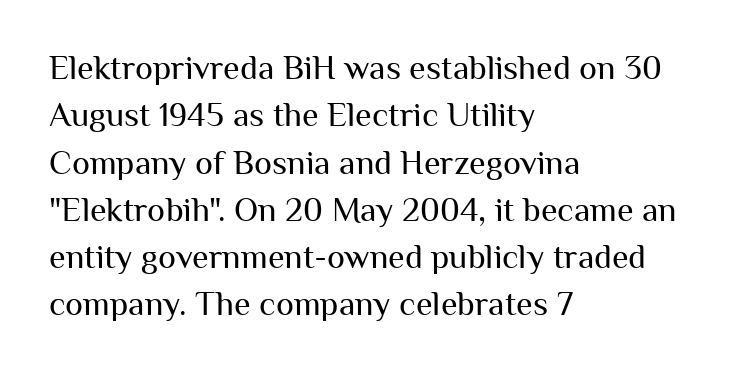
The image shows 34 px regular-weight sans-serif type, upright; set left-aligned, normal line spacing (1.39x), normal letter spacing, not underlined; medium stroke contrast and a medium x-height.
